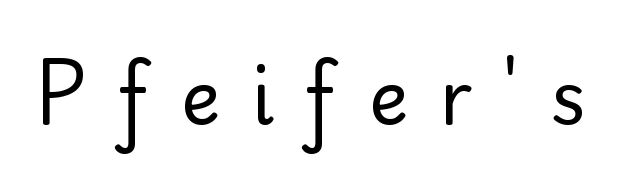
The typeface chosen for these lines features serifs. Descenders hang freely into open space. Rendered with straight, roman letterforms. The rendering uses natural spacing where letterforms have individual widths. Words appear elongated and porous because spacing is wide.
